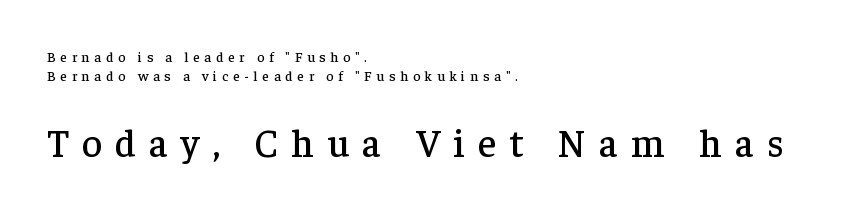
Designer's note — italics off, roman on. Small tapered or slab feet sit at the stroke ends, so this counts as serif. Characters follow at a spacing far wider than the type designer built in. You could not count columns in this text — the font is proportionally spaced.
